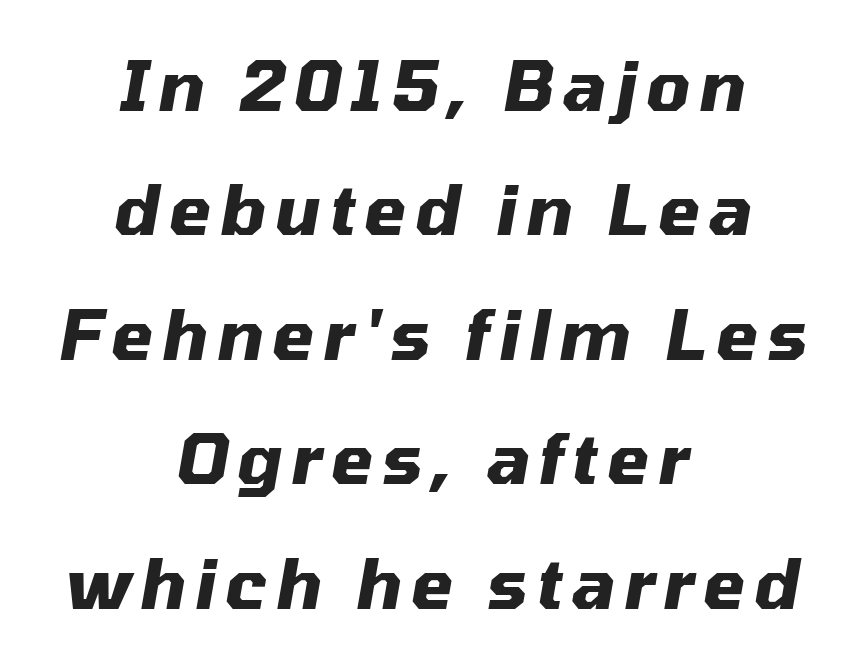
The image shows 68 px heavy type, italic (leaning right); set centered, line spacing 1.83x, not underlined; medium stroke contrast and a medium x-height.
